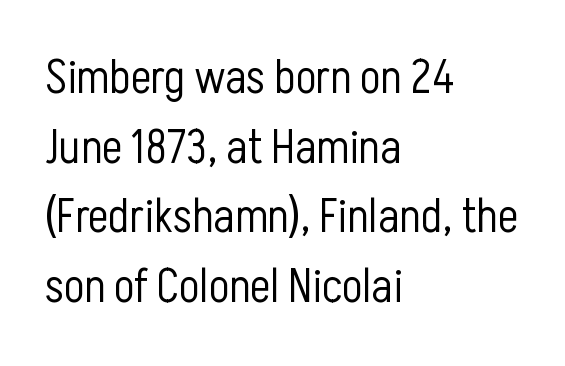
No extra ink here — the face is not bold. Honestly, there is no underline to notice here at all. Character widths vary here, with narrow letters taking less room than wide ones. Leading matches the norm, producing a regular column.
